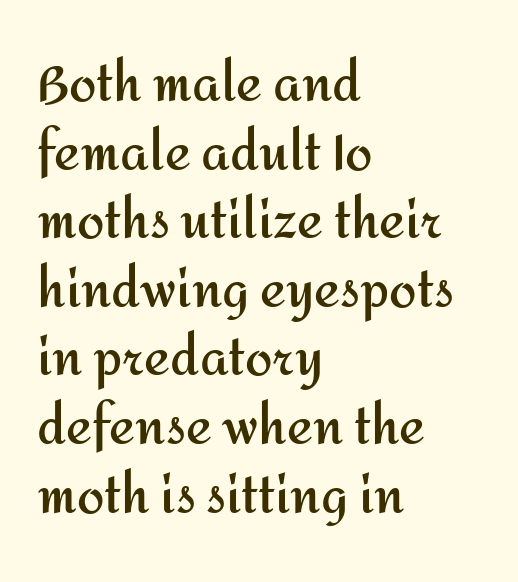
The image shows 49 px semibold sans-serif type, upright; set left-aligned, normal line spacing (1.4x), normal letter spacing, not underlined; medium stroke contrast and a medium x-height.
